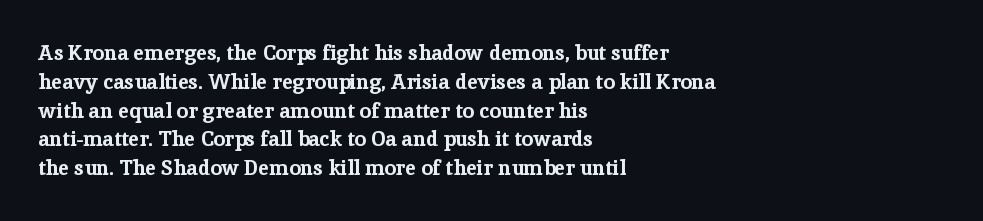
{"italic": "no", "bold": "yes", "underline": "no", "align": "left", "line_spacing": "normal", "line_spacing_ratio": 1.37, "letter_spacing": "normal", "letter_spacing_em": 0.0, "glyph_px": 21}
